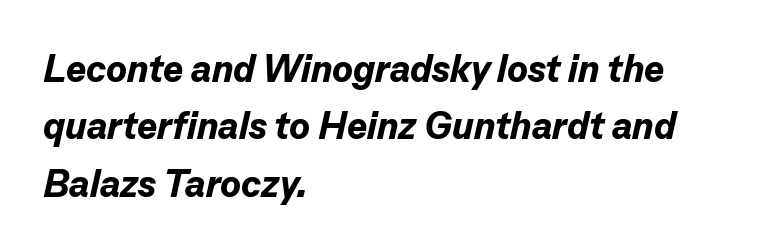
{"italic": "yes", "lean": "right", "slant_degrees": 13, "bold": "yes", "weight": "bold", "width": "normal", "stroke_contrast": "low", "x_height": "medium", "monospaced": "no", "underline": "no", "align": "left", "line_spacing": "normal", "line_spacing_ratio": 1.51, "letter_spacing": "normal", "letter_spacing_em": 0.0, "glyph_px": 38}
